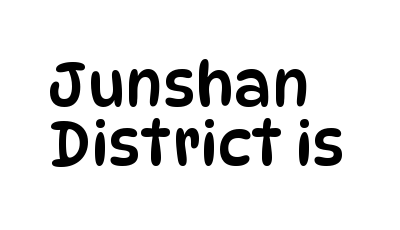
This sample uses a sans-serif face. The rag falls on the right side of this text block. Students, observe: this is what under-led, compact text looks like. How are the letters spaced? Ordinarily, with no added tracking. Think of a printed novel: that variable character pitch is what you see here. Do the letters lean? They stand straight.
